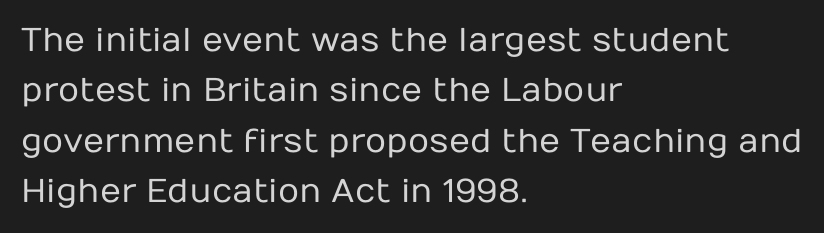
{"serif": "no", "italic": "no", "bold": "no", "weight": "regular", "width": "normal", "stroke_contrast": "low", "x_height": "medium", "monospaced": "no", "underline": "no", "align": "left", "line_spacing": "normal", "line_spacing_ratio": 1.53, "letter_spacing": "normal", "letter_spacing_em": 0.0, "glyph_px": 33}
